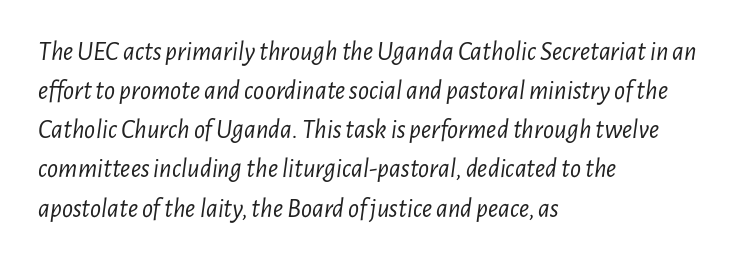
Alignment: flush left. Descender tails drop into unmarked territory. The letterforms sit at book weight or below. The rows are spaced the way most documents space them. Observe the lean: these are italic letterforms. The passage shown has conventional tracking throughout.
